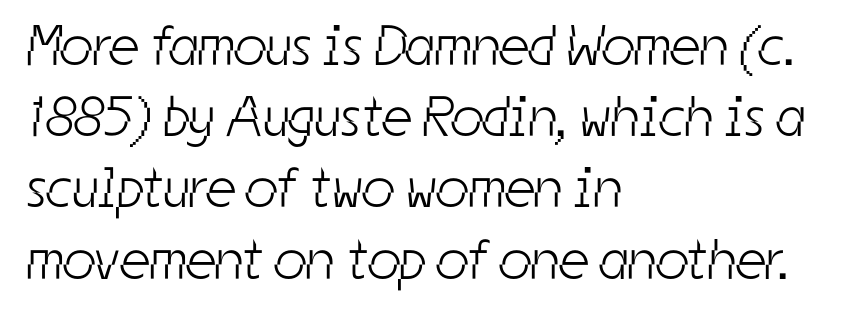
Check under the words: just untouched page. The letters carry no serifs — their stems end cleanly without finishing strokes. One glance says typical: line gaps are just what's usual. Is this a fixed-width face? No — the glyphs have proportional, varying widths. Is this a heavy cut? Hardly; it is regular or lighter. Line beginnings align vertically; line endings do not.
